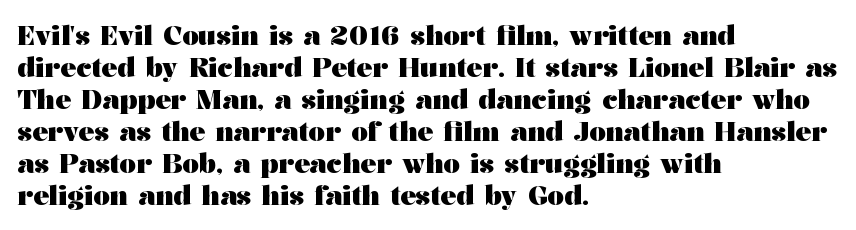
The image shows 26 px bold type, upright; set left-aligned, line spacing 1.23x, normal letter spacing, not underlined.
